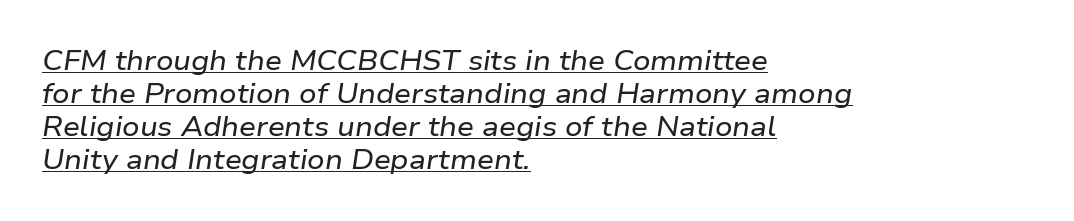
The image shows 27 px text type, italic (leaning right); set left-aligned, line spacing 1.22x, normal letter spacing, underlined.
